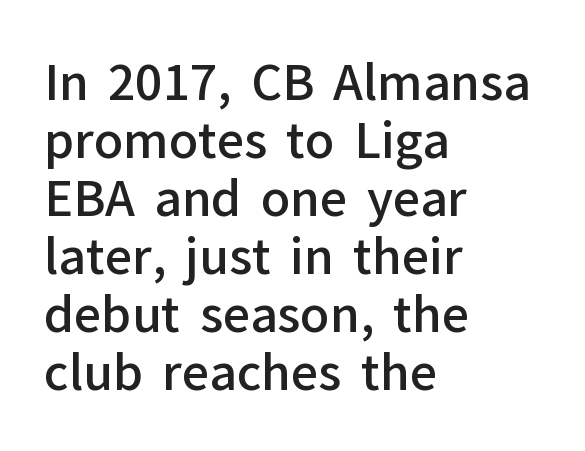
Q: Is the text bold? A: Semi-bold.
Q: Is the text italic (slanted)? A: No, it is upright.
Q: Is the typeface a serif or a sans-serif typeface? A: Sans-serif.
Q: Is the text underlined? A: No.
Q: How is the paragraph aligned? A: Left-aligned.
Q: Is the spacing between letters normal or unusually wide? A: Normal.
Q: Width (condensed, normal, or wide)? A: Normal.
Q: Stroke contrast? A: Low.
Q: x-height? A: Medium.
Q: Monospaced? A: No.
